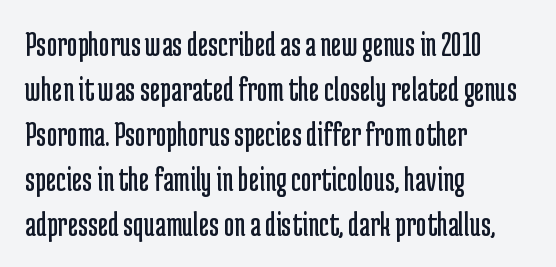
Lines of text with bare space underneath. Examine the stroke ends and you'll find no serifs. The passage shown is typed in a proportional face where columns would drift. Short and long lines alike share a common starting point at left. The letters stand upright; this is a roman face. No letter is thick-stroked: the sample isn't bold.
